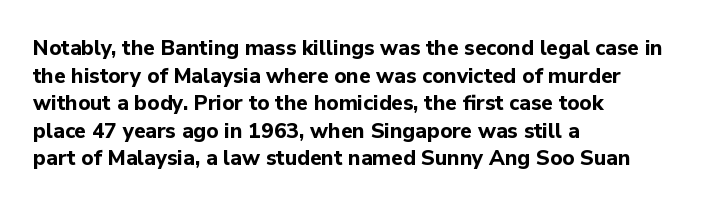
{"italic": "no", "bold": "yes", "underline": "no", "align": "left", "line_spacing": "normal", "line_spacing_ratio": 1.31, "letter_spacing": "normal", "letter_spacing_em": 0.0, "glyph_px": 21}
